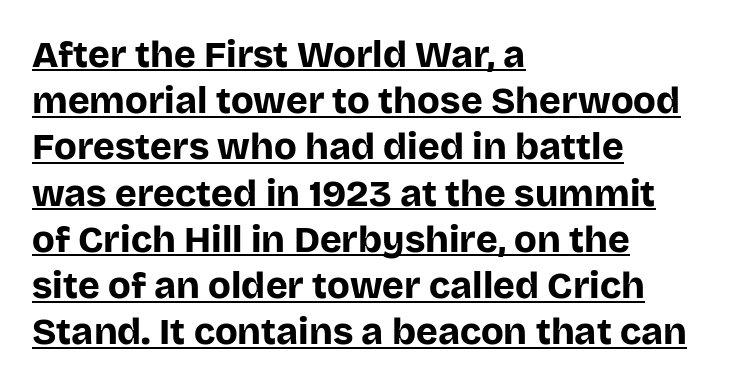
The image shows 37 px bold sans-serif type, upright; set left-aligned, normal line spacing (1.25x), normal letter spacing, underlined; low stroke contrast and a large x-height.
